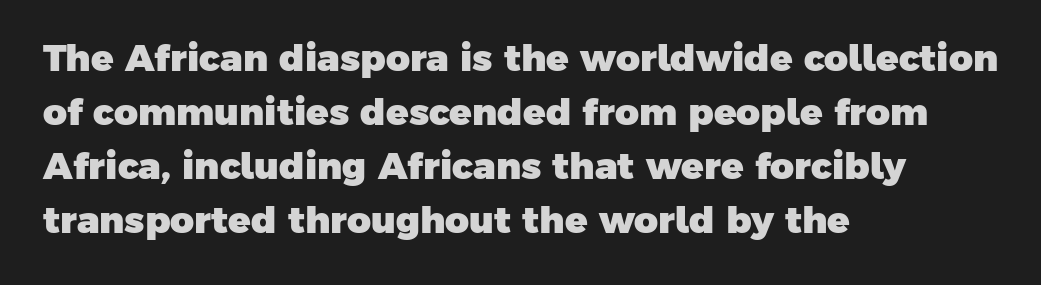
{"serif": "no", "bold": "yes", "weight": "heavy", "width": "normal", "stroke_contrast": "low", "x_height": "medium", "monospaced": "no", "underline": "no", "align": "left", "line_spacing": "normal", "line_spacing_ratio": 1.46, "letter_spacing": "normal", "letter_spacing_em": 0.0, "glyph_px": 37}
